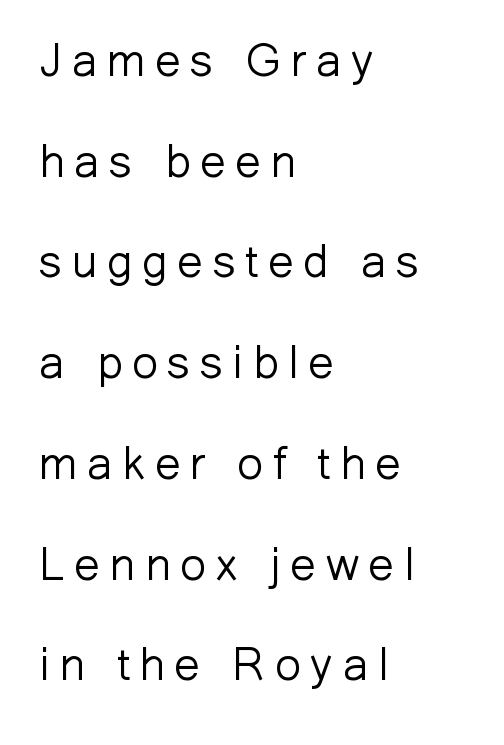
Ink coverage per letter is moderate at most. This sample has the flowing, uneven cadence of proportional lettering. The tracking reads as deliberately expanded to a designer's eye. You could fit nearly another row in the gap between these rows. The rendering shows plain stroke endings on the letterforms — a sans-serif design. Does the lettering tilt? It doesn't — this is upright.
